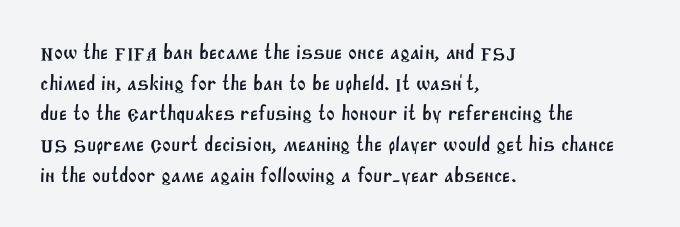
Q: Is the text underlined? A: No.
Q: How is the paragraph aligned? A: Left-aligned.
Q: Is the spacing between letters normal or unusually wide? A: Normal.
Q: Is the spacing between lines tight, normal or loose? A: Normal.
